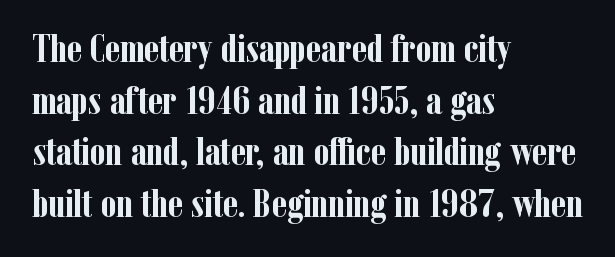
One-word summary of the alignment: left. Vertically, the passage feels balanced, rows spaced as you'd expect. Check under the words: just untouched page. Varying glyph widths throughout — classic text-font behaviour. Each word holds together tightly as a unit, with standard inter-letter gaps. In terms of posture, this sample is upright.
